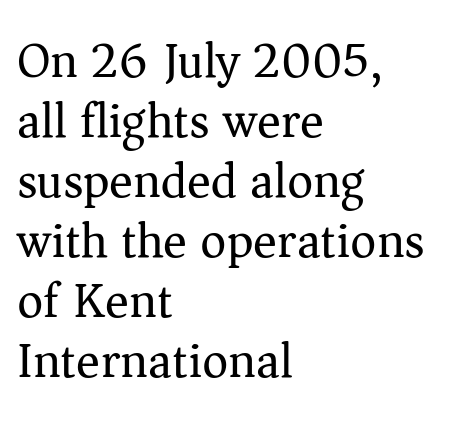
The image shows 50 px regular-weight serif type, upright; set left-aligned, line spacing 1.2x, normal letter spacing, not underlined; medium stroke contrast and a medium x-height.
